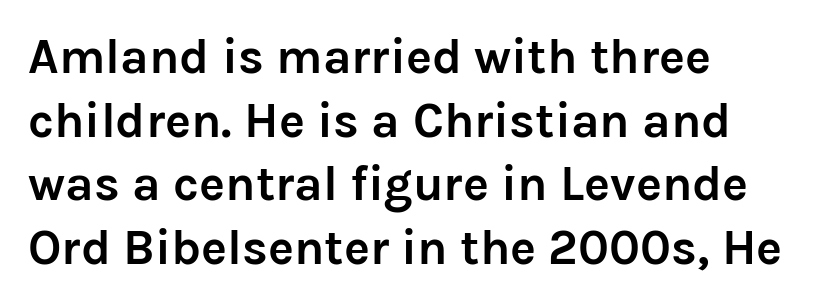
The image shows 49 px semibold sans-serif type, upright; set left-aligned, normal line spacing (1.3x), normal letter spacing, not underlined; low stroke contrast and a medium x-height.
